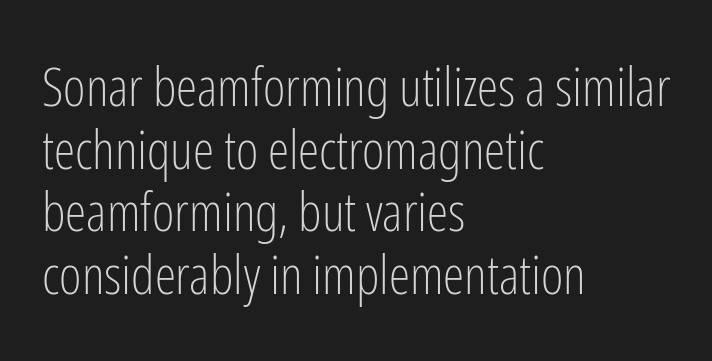
{"serif": "no", "italic": "no", "bold": "no", "weight": "light", "width": "condensed", "stroke_contrast": "low", "x_height": "medium", "monospaced": "no", "underline": "no", "align": "left", "line_spacing_ratio": 1.16, "letter_spacing": "normal", "letter_spacing_em": 0.0, "glyph_px": 54}
